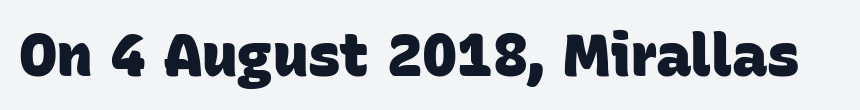
{"serif": "no", "bold": "yes", "weight": "heavy", "width": "normal", "stroke_contrast": "low", "x_height": "large", "monospaced": "no", "underline": "no", "letter_spacing": "normal", "letter_spacing_em": 0.0, "glyph_px": 59}
